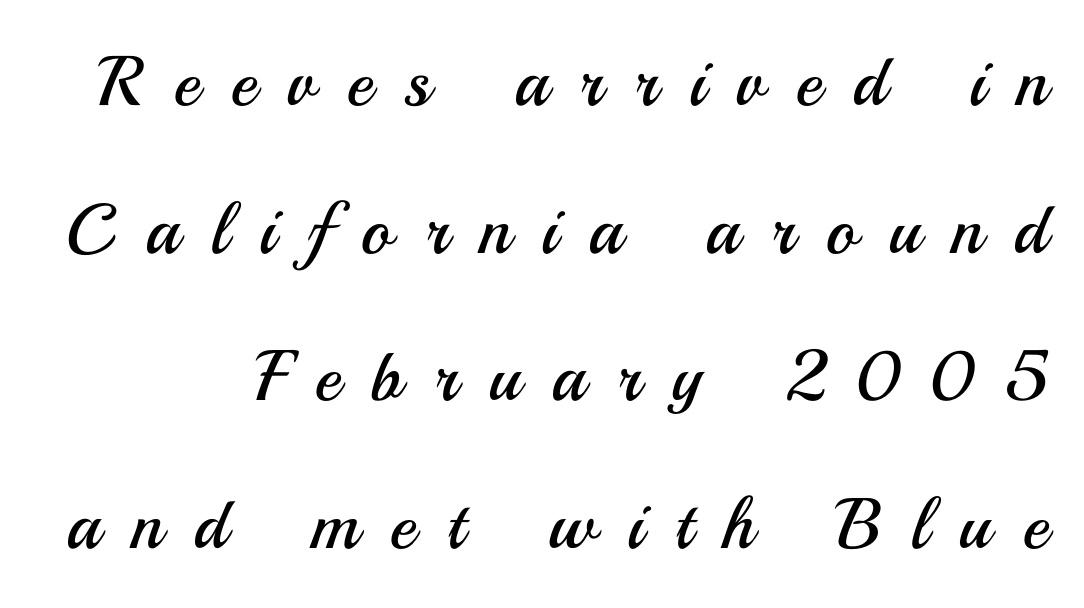
The image shows 71 px regular-weight sans-serif type; set loose line spacing (2.08x), unusually wide letter spacing (+0.44 em), not underlined; medium stroke contrast and a small x-height.
